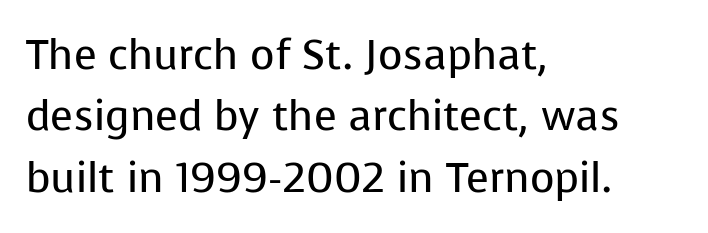
Vertical stems look standard width or narrower in stroke. The font's upright variant was chosen for this text. Regular leading. Each row of text sits above clean, open space.
